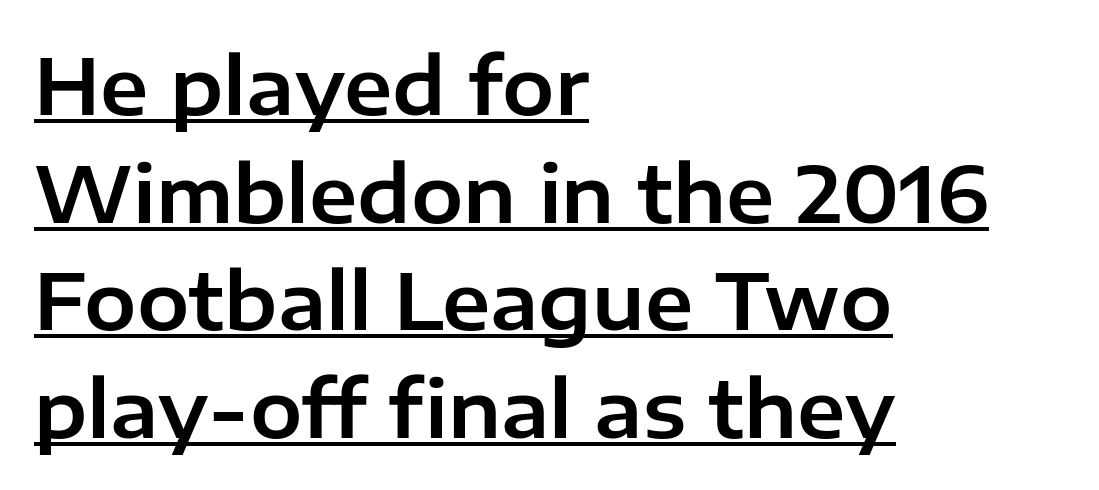
Q: Is the text italic (slanted)? A: No, it is upright.
Q: Is the typeface a serif or a sans-serif typeface? A: Sans-serif.
Q: Is the text underlined? A: Yes.
Q: How is the paragraph aligned? A: Left-aligned.
Q: Is the spacing between letters normal or unusually wide? A: Normal.
Q: Is the spacing between lines tight, normal or loose? A: Normal.
Q: Width (condensed, normal, or wide)? A: Normal.
Q: Stroke contrast? A: Low.
Q: x-height? A: Medium.
Q: Monospaced? A: No.
